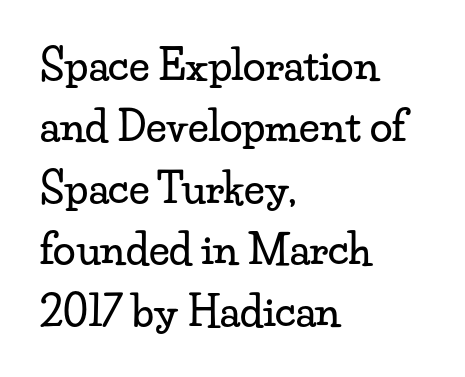
Q: Is the text italic (slanted)? A: No, it is upright.
Q: Is the typeface a serif or a sans-serif typeface? A: Serif.
Q: Is the text underlined? A: No.
Q: How is the paragraph aligned? A: Left-aligned.
Q: Is the spacing between letters normal or unusually wide? A: Normal.
Q: Is the spacing between lines tight, normal or loose? A: Normal.
Q: Width (condensed, normal, or wide)? A: Wide.
Q: Stroke contrast? A: Low.
Q: x-height? A: Small.
Q: Monospaced? A: No.
